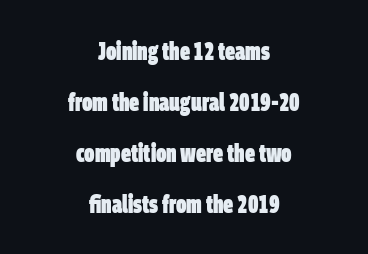
The image shows 25 px bold type; set centered, loose line spacing (2.04x), normal letter spacing, not underlined.
